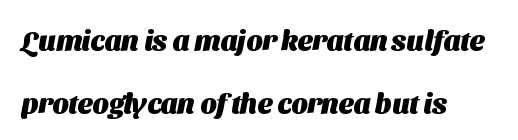
How heavy is the stroke? Heavy — this is a bold. Is this a sans? Yes — the strokes have no serifs. Anything drawn beneath the words? Only blank space. A typesetter would call this proportional, since set widths differ per character.
